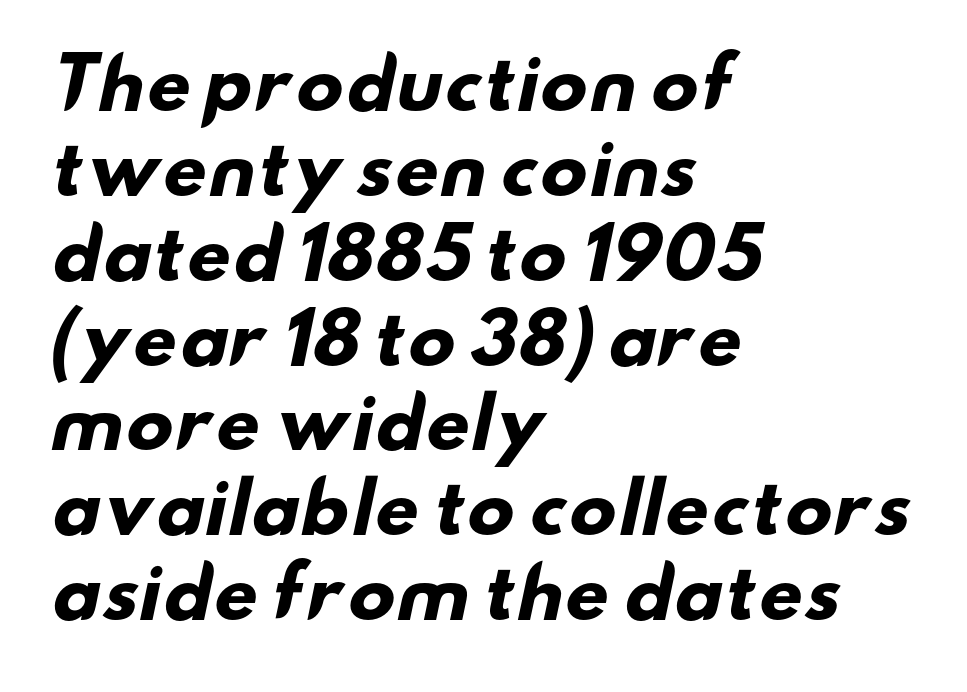
A student would call this left alignment; a typographer would say flush left, rag right. The glyphs are unaccompanied by any horizontal stroke below them. This sample uses a sans-serif face. Looks like regular typesetting: each glyph gets only the width it needs. Caption: standard tracking, unaltered. The characters look thick and weighty, a clear bold.
